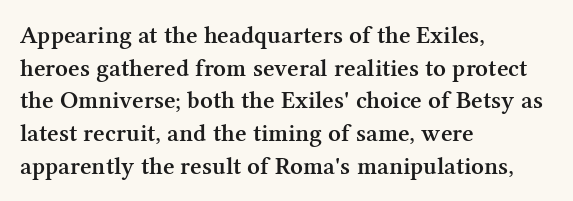
Short and long lines alike share a common starting point at left. Notice how the stems are strictly vertical — no italics here. Default kerning and tracking; the words read as compact shapes. Typesetter's note: demi weight, one step under bold.
